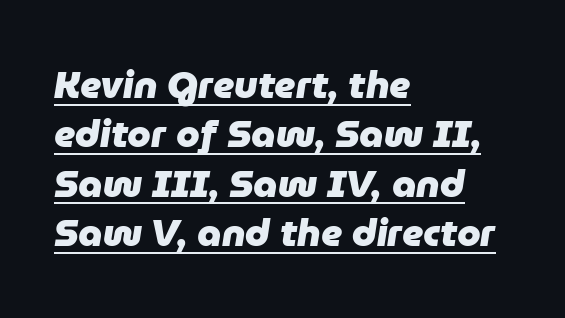
The image shows 38 px heavy type, italic (leaning right); set left-aligned, normal line spacing (1.3x), normal letter spacing, underlined; low stroke contrast and a medium x-height.
